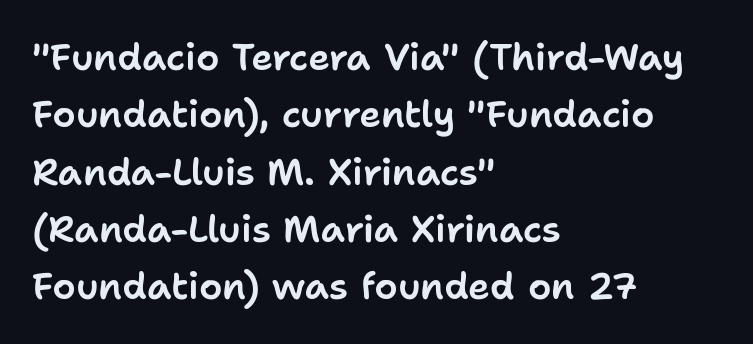
{"serif": "no", "italic": "no", "width": "normal", "stroke_contrast": "low", "x_height": "medium", "monospaced": "no", "underline": "no", "align": "left", "line_spacing": "normal", "line_spacing_ratio": 1.55, "letter_spacing": "normal", "letter_spacing_em": 0.0, "glyph_px": 37}
